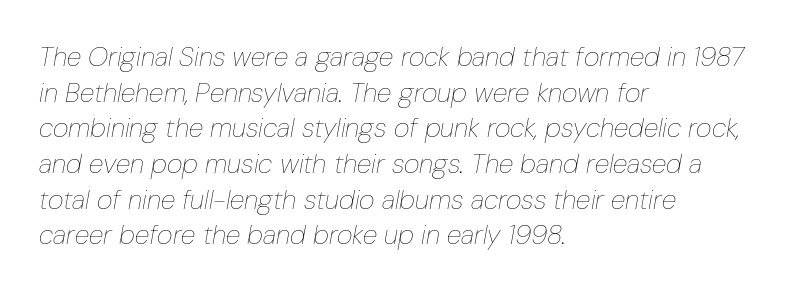
{"italic": "yes", "lean": "right", "slant_degrees": 10, "bold": "no", "underline": "no", "align": "left", "line_spacing": "normal", "line_spacing_ratio": 1.32, "letter_spacing": "normal", "letter_spacing_em": 0.0, "glyph_px": 27}
